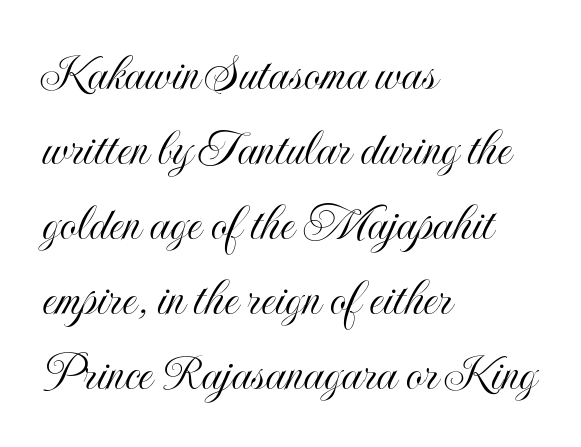
{"width": "condensed", "x_height": "small", "monospaced": "no", "underline": "no", "align": "left", "line_spacing": "normal", "line_spacing_ratio": 1.39, "letter_spacing": "normal", "letter_spacing_em": 0.0, "glyph_px": 54}
